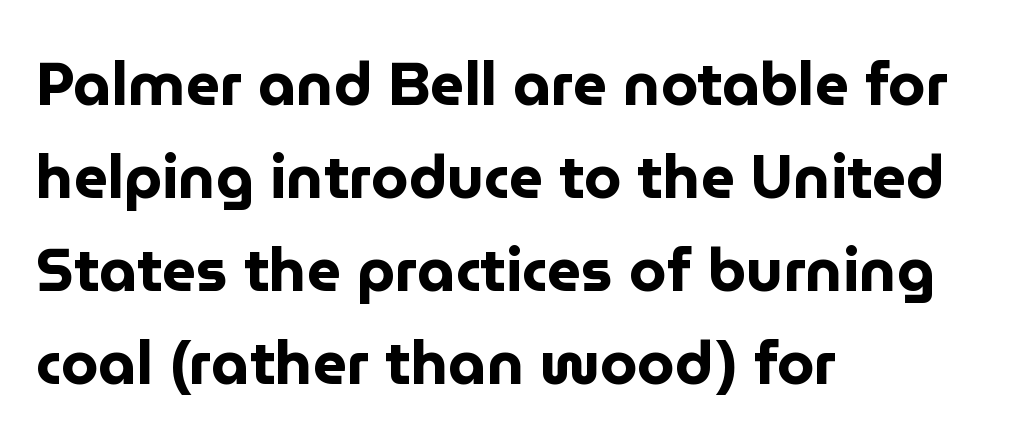
{"serif": "no", "italic": "no", "bold": "yes", "weight": "bold", "width": "normal", "stroke_contrast": "low", "x_height": "medium", "monospaced": "no", "underline": "no", "align": "left", "line_spacing": "normal", "line_spacing_ratio": 1.55, "letter_spacing": "normal", "letter_spacing_em": 0.0, "glyph_px": 60}
